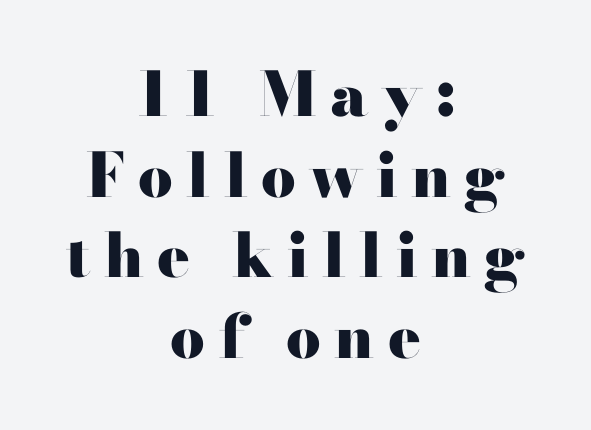
The image shows 61 px heavy, wide serif type, upright; set centered, normal line spacing (1.32x), unusually wide letter spacing (+0.22 em), not underlined; high stroke contrast and a small x-height.
